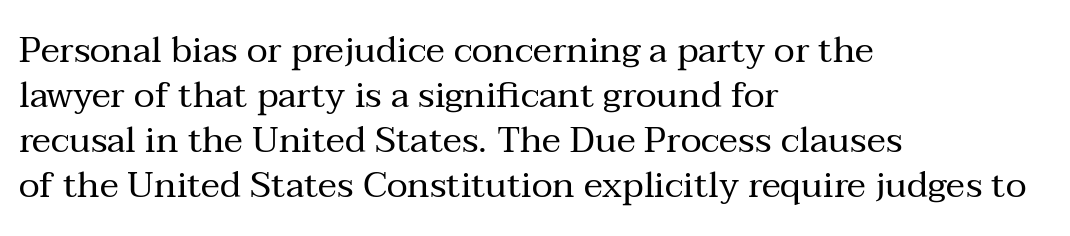
{"serif": "yes", "italic": "no", "bold": "no", "weight": "regular", "width": "normal", "stroke_contrast": "medium", "x_height": "medium", "monospaced": "no", "underline": "no", "align": "left", "line_spacing": "normal", "line_spacing_ratio": 1.25, "letter_spacing": "normal", "letter_spacing_em": 0.0, "glyph_px": 36}
